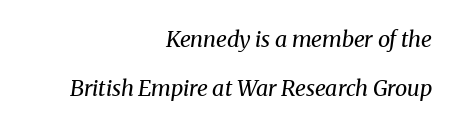
{"italic": "yes", "lean": "right", "slant_degrees": 8, "bold": "no", "underline": "no", "align": "right", "line_spacing": "loose", "line_spacing_ratio": 2.21, "letter_spacing": "normal", "letter_spacing_em": 0.0, "glyph_px": 22}
